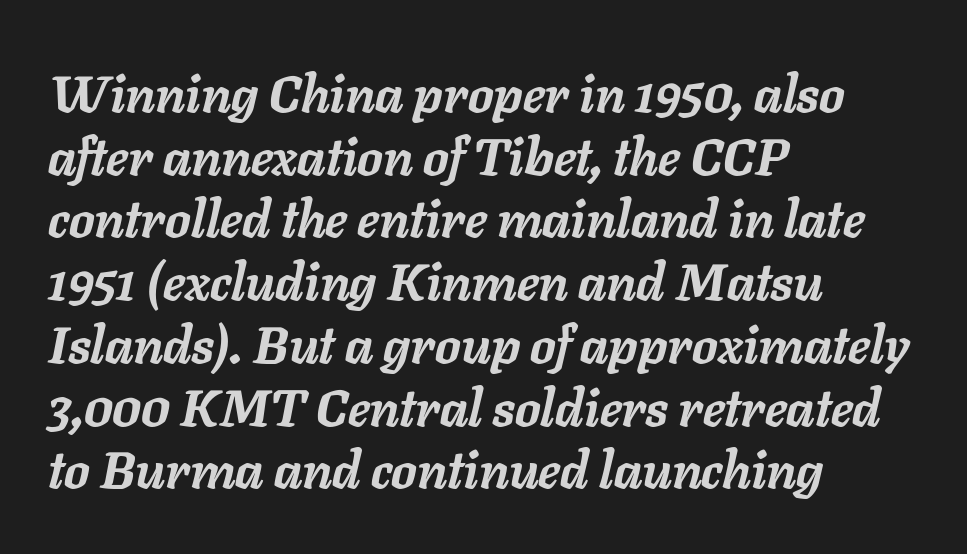
{"italic": "yes", "lean": "right", "slant_degrees": 11, "bold": "yes", "weight": "semibold", "width": "normal", "stroke_contrast": "low", "x_height": "medium", "monospaced": "no", "underline": "no", "align": "left", "line_spacing_ratio": 1.23, "letter_spacing": "normal", "letter_spacing_em": 0.0, "glyph_px": 51}
